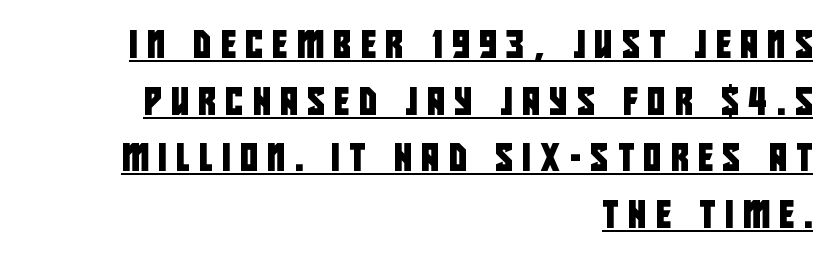
Q: Is the text underlined? A: Yes.
Q: How is the paragraph aligned? A: Right-aligned.
Q: Is the spacing between letters normal or unusually wide? A: Unusually wide.
Q: Is the spacing between lines tight, normal or loose? A: Loose.
